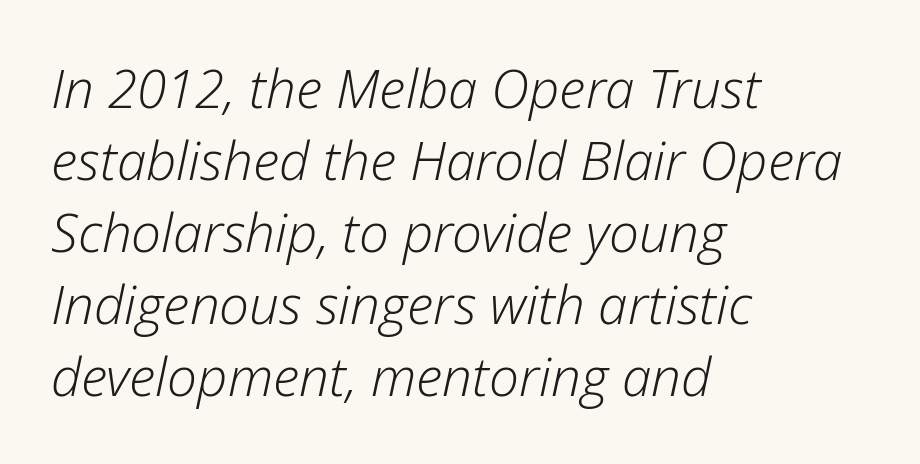
There is no visible air inserted between adjacent glyphs. Decoration check: the copy has no underline. Where is the straight margin? On the left. Nothing heavy about these letters — not bold at all.
